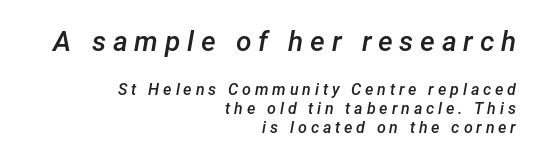
The space directly below the letters is spotless. A typesetter would mark this as italic. As a designer I'd log this as weight 600, semibold. Type size steps down from the first block to the second.
